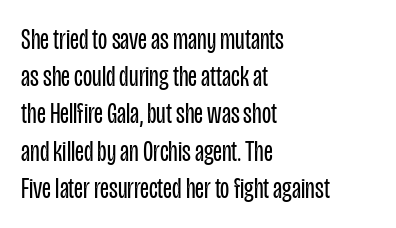
Q: Is the text bold? A: No.
Q: Is the text italic (slanted)? A: No, it is upright.
Q: Is the typeface a serif or a sans-serif typeface? A: Sans-serif.
Q: Is the text underlined? A: No.
Q: How is the paragraph aligned? A: Left-aligned.
Q: Is the spacing between letters normal or unusually wide? A: Normal.
Q: Width (condensed, normal, or wide)? A: Condensed.
Q: Stroke contrast? A: Low.
Q: x-height? A: Large.
Q: Monospaced? A: No.
